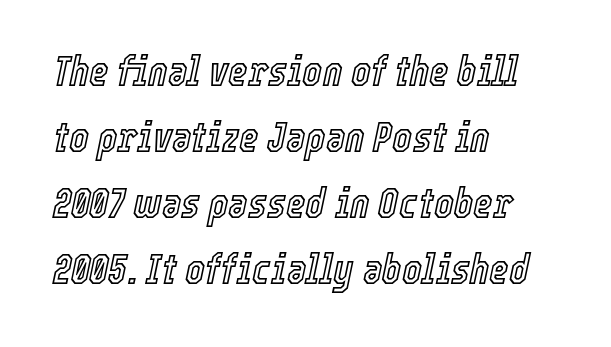
The image shows 42 px condensed type, italic (leaning right); set left-aligned, normal line spacing (1.57x), normal letter spacing, not underlined; a medium x-height.
